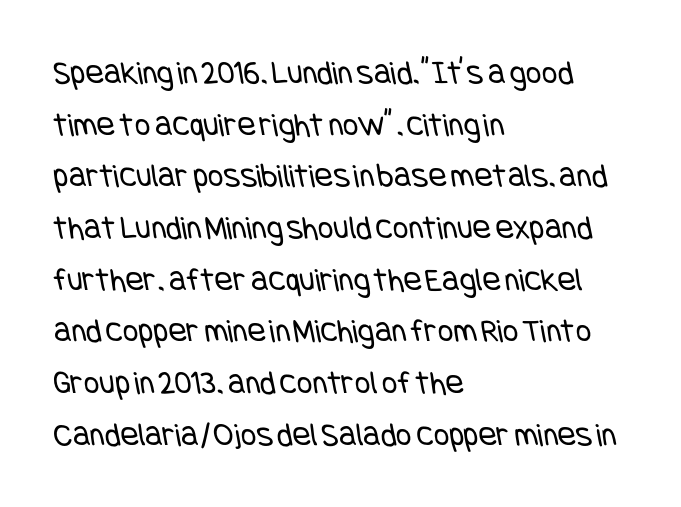
{"serif": "no", "bold": "no", "weight": "regular", "width": "condensed", "stroke_contrast": "low", "x_height": "large", "underline": "no", "align": "left", "line_spacing": "normal", "line_spacing_ratio": 1.52, "letter_spacing": "normal", "letter_spacing_em": 0.0, "glyph_px": 34}
